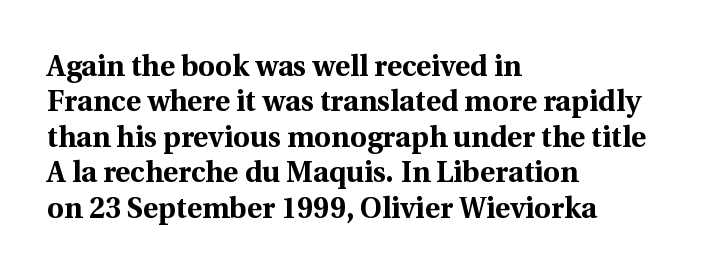
{"serif": "yes", "italic": "no", "bold": "yes", "weight": "bold", "width": "normal", "x_height": "medium", "monospaced": "no", "underline": "no", "align": "left", "line_spacing_ratio": 1.22, "letter_spacing": "normal", "letter_spacing_em": 0.0, "glyph_px": 29}
